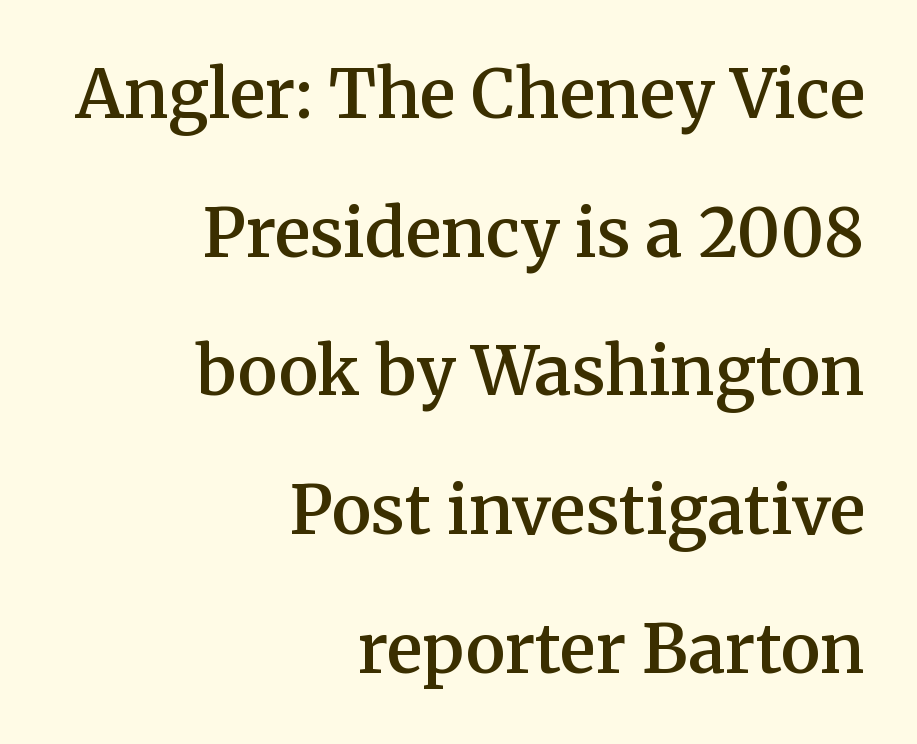
Q: Is the text bold? A: Semi-bold.
Q: Is the text italic (slanted)? A: No, it is upright.
Q: Is the typeface a serif or a sans-serif typeface? A: Serif.
Q: Is the text underlined? A: No.
Q: How is the paragraph aligned? A: Right-aligned.
Q: Is the spacing between letters normal or unusually wide? A: Normal.
Q: Is the spacing between lines tight, normal or loose? A: Loose.
Q: Width (condensed, normal, or wide)? A: Normal.
Q: Stroke contrast? A: Medium.
Q: x-height? A: Medium.
Q: Monospaced? A: No.
